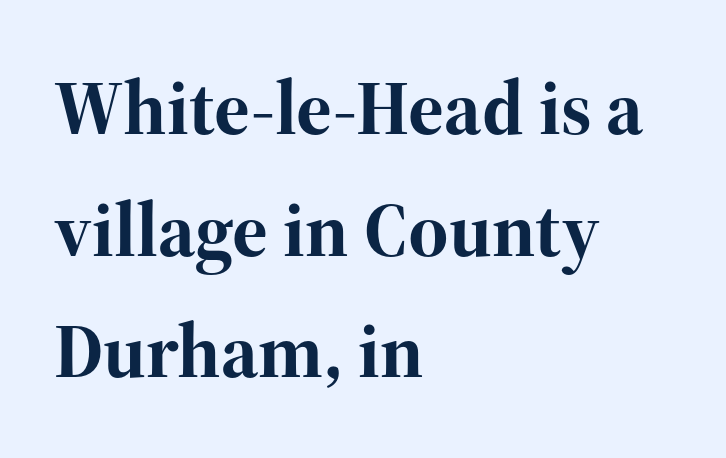
The image shows 77 px bold serif type, upright; set left-aligned, normal line spacing (1.58x), normal letter spacing, not underlined; high stroke contrast and a medium x-height.
